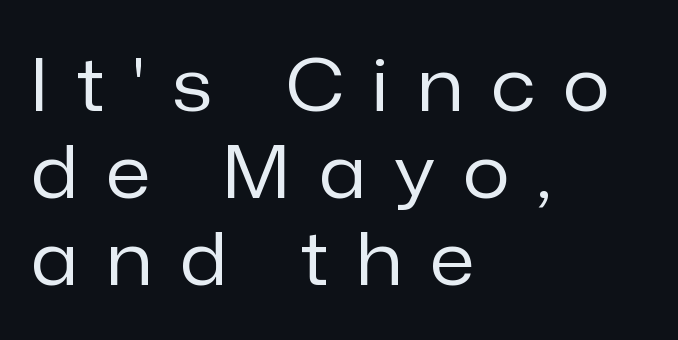
The letters advance in unequal steps, a hallmark of proportional type. Where is the straight margin? On the left. The passage shown is not bold in any degree. Check the space under the baseline: it is left empty. This is roman type, the default non-slanted kind.
